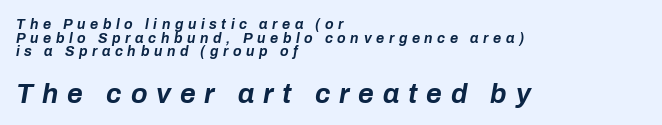
The image shows 27 px bold type, italic (leaning right); set left-aligned, tight line spacing (0.98x), unusually wide letter spacing (+0.33 em), not underlined; the second (bottom) block is 1.93x larger.
